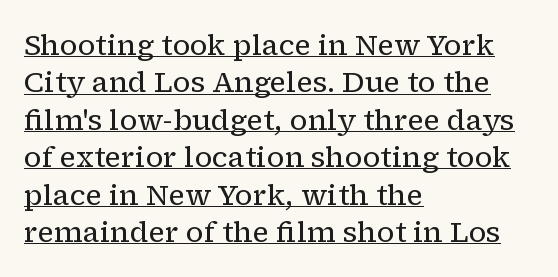
{"serif": "yes", "italic": "no", "bold": "no", "weight": "regular", "width": "normal", "stroke_contrast": "low", "x_height": "medium", "monospaced": "no", "underline": "yes", "align": "left", "line_spacing": "normal", "line_spacing_ratio": 1.29, "letter_spacing": "normal", "letter_spacing_em": 0.0, "glyph_px": 29}
